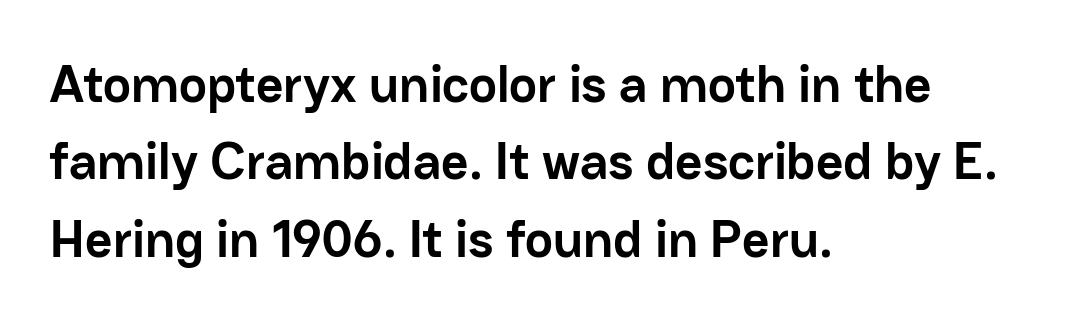
The image shows 53 px semibold sans-serif type, upright; set left-aligned, normal line spacing (1.46x), normal letter spacing, not underlined; low stroke contrast and a medium x-height.
